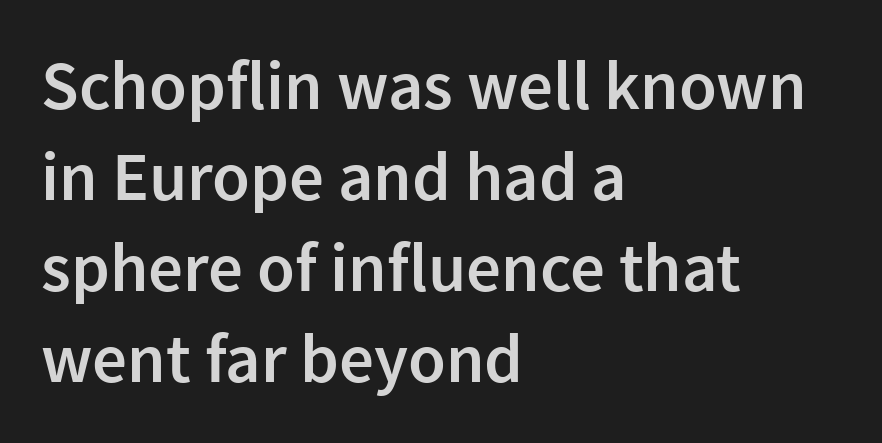
Q: Is the text bold? A: Semi-bold.
Q: Is the text italic (slanted)? A: No, it is upright.
Q: Is the typeface a serif or a sans-serif typeface? A: Sans-serif.
Q: Is the text underlined? A: No.
Q: How is the paragraph aligned? A: Left-aligned.
Q: Is the spacing between letters normal or unusually wide? A: Normal.
Q: Is the spacing between lines tight, normal or loose? A: Normal.
Q: Width (condensed, normal, or wide)? A: Normal.
Q: Stroke contrast? A: Low.
Q: x-height? A: Medium.
Q: Monospaced? A: No.
